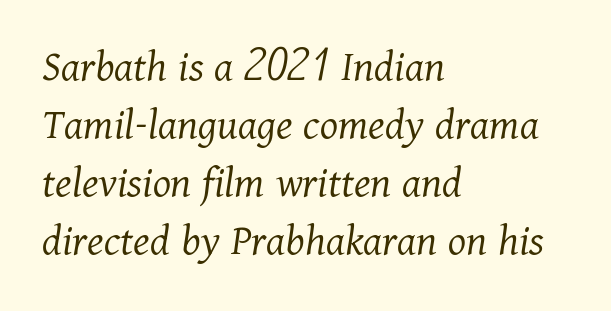
The image shows 46 px light serif type, italic (leaning right); set left-aligned, normal line spacing (1.26x), normal letter spacing, not underlined; medium stroke contrast and a medium x-height.
